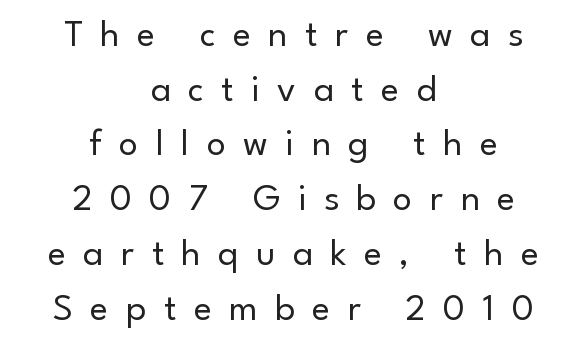
The letters stand upright; this is a roman face. You could not count columns in this text — the font is proportionally spaced. The strokes are not fattened; the text isn't bold. Letter spacing: wide.
